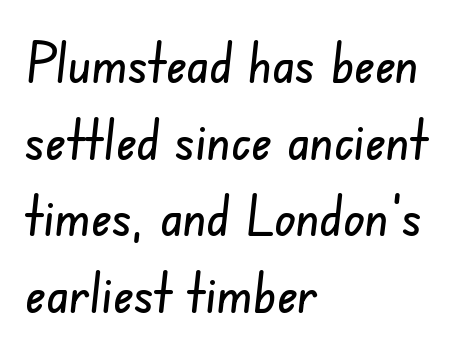
The line-height multiplier appears to be the usual default. The font family rendered here belongs to the sans-serif group. Observe the ordinary spacing: letters are neighbours, not strangers. Check under the words: just untouched page. Does the copy run flush right? No — it runs flush left.
